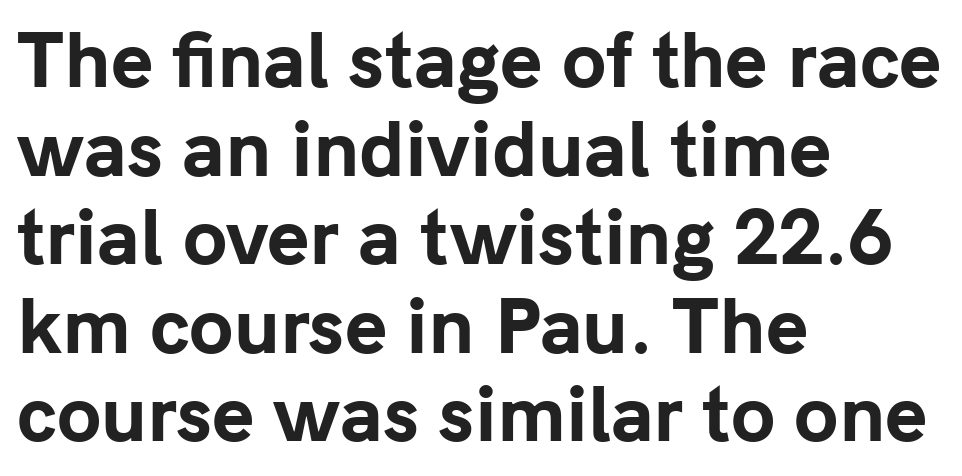
Q: Is the text bold? A: Yes.
Q: Is the text italic (slanted)? A: No, it is upright.
Q: Is the typeface a serif or a sans-serif typeface? A: Sans-serif.
Q: Is the text underlined? A: No.
Q: How is the paragraph aligned? A: Left-aligned.
Q: Is the spacing between letters normal or unusually wide? A: Normal.
Q: Width (condensed, normal, or wide)? A: Normal.
Q: Stroke contrast? A: Low.
Q: x-height? A: Medium.
Q: Monospaced? A: No.
